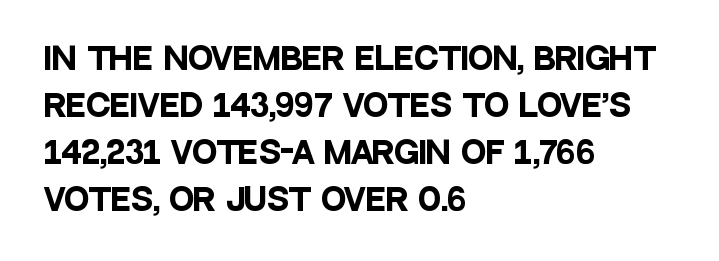
Q: Is the text bold? A: Yes.
Q: Is the text italic (slanted)? A: No, it is upright.
Q: Is the typeface a serif or a sans-serif typeface? A: Sans-serif.
Q: Is the text underlined? A: No.
Q: How is the paragraph aligned? A: Left-aligned.
Q: Is the spacing between letters normal or unusually wide? A: Normal.
Q: Is the spacing between lines tight, normal or loose? A: Normal.
Q: Width (condensed, normal, or wide)? A: Condensed.
Q: Stroke contrast? A: Low.
Q: x-height? A: Large.
Q: Monospaced? A: No.
